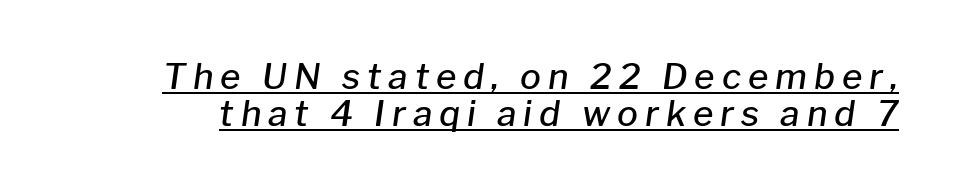
The image shows 35 px semibold type, italic (leaning right); set tight line spacing (1.07x), unusually wide letter spacing (+0.2 em), underlined; low stroke contrast and a medium x-height.
